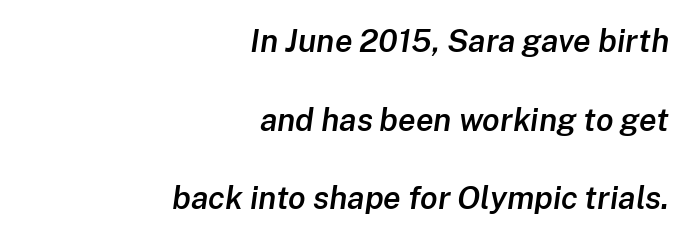
Q: Is the text bold? A: Semi-bold.
Q: Is the text italic (slanted)? A: Yes, it leans right by about 8 degrees.
Q: Is the text underlined? A: No.
Q: How is the paragraph aligned? A: Right-aligned.
Q: Is the spacing between letters normal or unusually wide? A: Normal.
Q: Is the spacing between lines tight, normal or loose? A: Loose.
Q: Width (condensed, normal, or wide)? A: Normal.
Q: Stroke contrast? A: Low.
Q: x-height? A: Medium.
Q: Monospaced? A: No.
